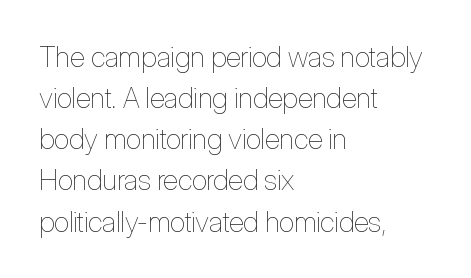
Q: Is the text bold? A: No.
Q: Is the text italic (slanted)? A: No, it is upright.
Q: Is the text underlined? A: No.
Q: How is the paragraph aligned? A: Left-aligned.
Q: Is the spacing between letters normal or unusually wide? A: Normal.
Q: Is the spacing between lines tight, normal or loose? A: Normal.
Q: Width (condensed, normal, or wide)? A: Condensed.
Q: Stroke contrast? A: Low.
Q: x-height? A: Medium.
Q: Monospaced? A: No.
